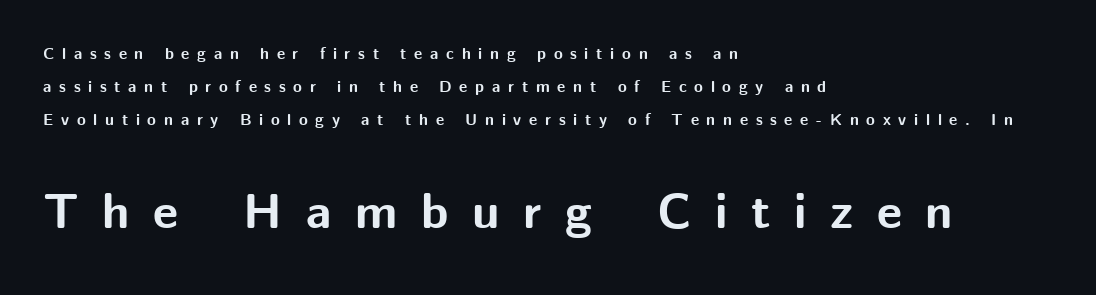
The image shows 49 px bold sans-serif type, upright; set left-aligned, loose line spacing (2.06x), unusually wide letter spacing (+0.48 em), not underlined; the second (bottom) block is 3.06x larger; medium stroke contrast and a medium x-height.
